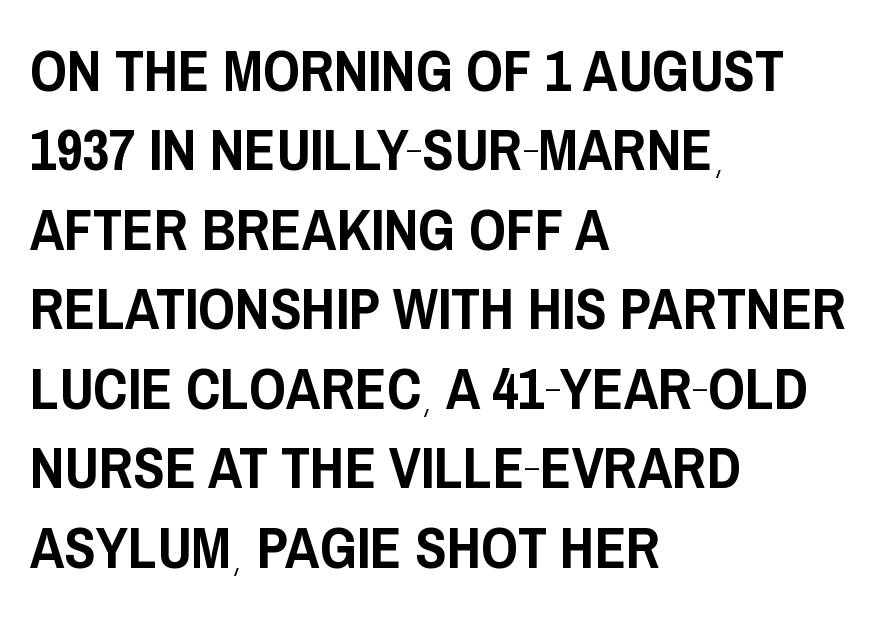
Q: Is the text italic (slanted)? A: No, it is upright.
Q: Is the typeface a serif or a sans-serif typeface? A: Sans-serif.
Q: Is the text underlined? A: No.
Q: How is the paragraph aligned? A: Left-aligned.
Q: Is the spacing between letters normal or unusually wide? A: Normal.
Q: Is the spacing between lines tight, normal or loose? A: Normal.
Q: Width (condensed, normal, or wide)? A: Condensed.
Q: Stroke contrast? A: Low.
Q: x-height? A: Large.
Q: Monospaced? A: No.
